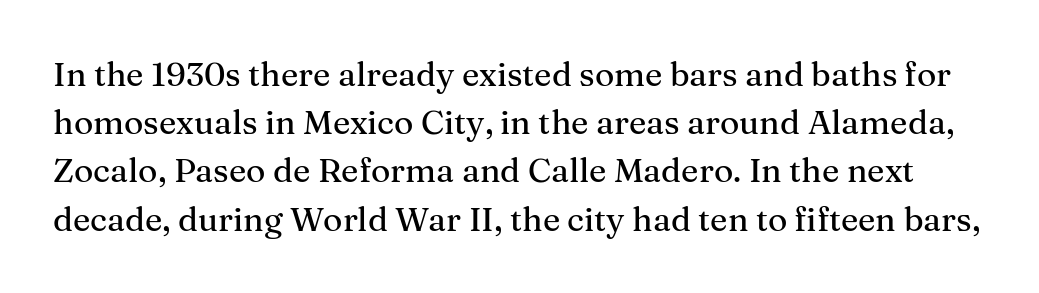
{"serif": "yes", "italic": "no", "width": "normal", "stroke_contrast": "medium", "x_height": "medium", "monospaced": "no", "underline": "no", "line_spacing": "normal", "line_spacing_ratio": 1.46, "letter_spacing": "normal", "letter_spacing_em": 0.0, "glyph_px": 33}
